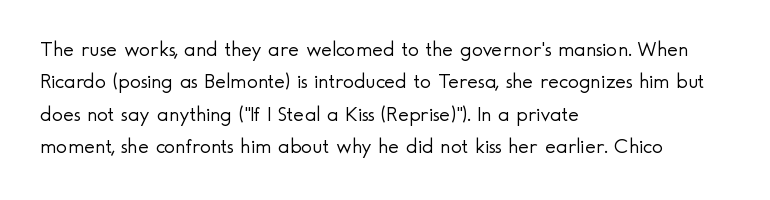
{"italic": "no", "bold": "no", "underline": "no", "align": "left", "line_spacing": "normal", "line_spacing_ratio": 1.54, "letter_spacing": "normal", "letter_spacing_em": 0.0, "glyph_px": 21}
